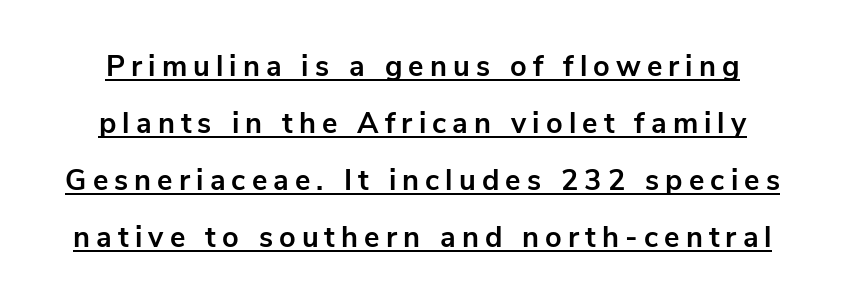
{"serif": "no", "italic": "no", "bold": "yes", "weight": "bold", "width": "normal", "stroke_contrast": "low", "x_height": "medium", "monospaced": "no", "underline": "yes", "line_spacing": "loose", "line_spacing_ratio": 1.96, "letter_spacing": "wide", "letter_spacing_em": 0.21, "glyph_px": 29}
